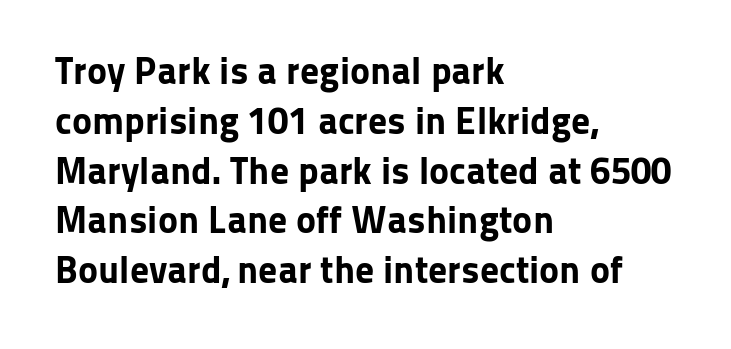
Q: Is the text bold? A: Yes.
Q: Is the text italic (slanted)? A: No, it is upright.
Q: Is the typeface a serif or a sans-serif typeface? A: Sans-serif.
Q: Is the text underlined? A: No.
Q: How is the paragraph aligned? A: Left-aligned.
Q: Is the spacing between letters normal or unusually wide? A: Normal.
Q: Is the spacing between lines tight, normal or loose? A: Normal.
Q: Width (condensed, normal, or wide)? A: Normal.
Q: Stroke contrast? A: Low.
Q: x-height? A: Medium.
Q: Monospaced? A: No.
